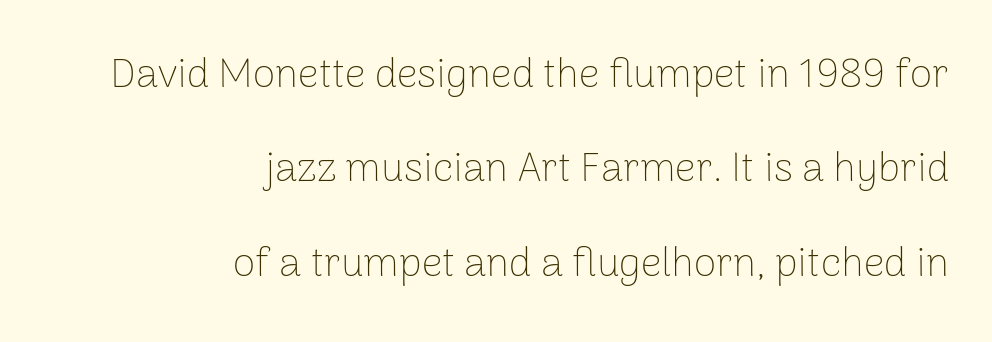
The type family on display is of the sans-serif kind. The passage shown is typed in a proportional face where columns would drift. Compared with typical body copy, the letter spacing here is the same. Leftover space on each line is placed entirely before the opening word. Interline gaps are noticeably wide in this sample. Honestly, there is no underline to notice here at all.
